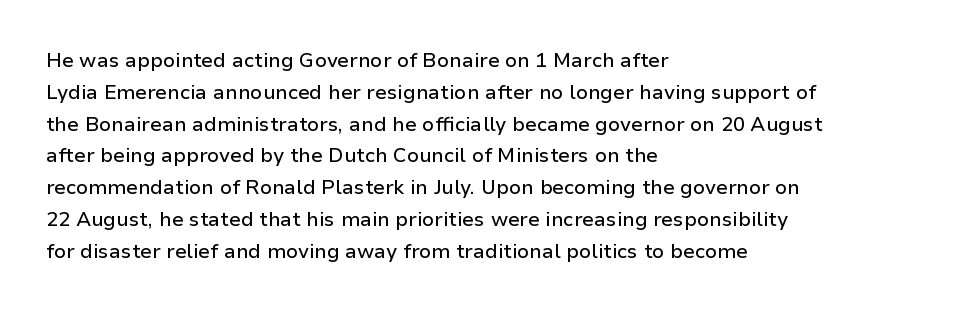
The image shows 20 px text type, upright; set left-aligned, normal line spacing (1.59x), normal letter spacing, not underlined.
